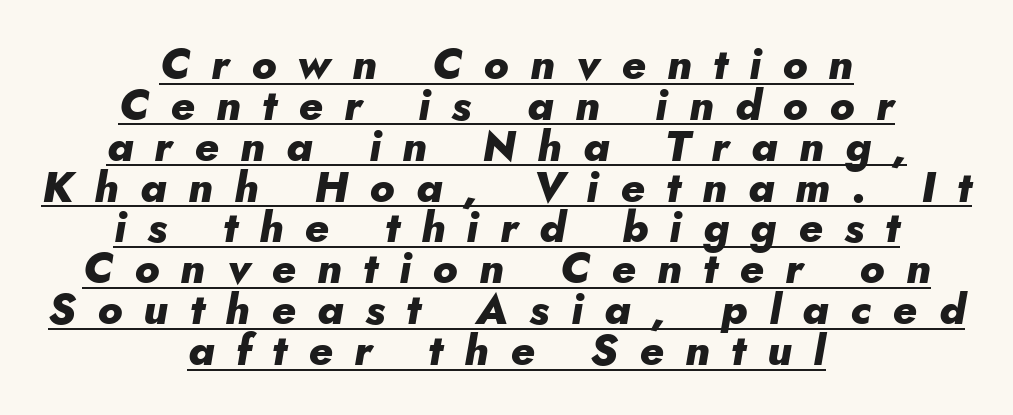
The image shows 43 px heavy type, italic (leaning right); set centered, tight line spacing (0.95x), unusually wide letter spacing (+0.5 em), underlined; low stroke contrast and a small x-height.
